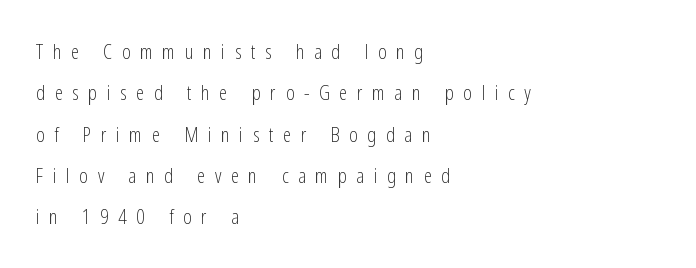
Q: Is the text bold? A: No.
Q: Is the text italic (slanted)? A: No, it is upright.
Q: Is the text underlined? A: No.
Q: How is the paragraph aligned? A: Left-aligned.
Q: Is the spacing between letters normal or unusually wide? A: Unusually wide.
Q: Is the spacing between lines tight, normal or loose? A: Loose.
